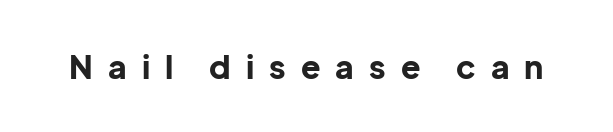
Q: Is the text bold? A: Yes.
Q: Is the text italic (slanted)? A: No, it is upright.
Q: Is the typeface a serif or a sans-serif typeface? A: Sans-serif.
Q: Is the text underlined? A: No.
Q: Is the spacing between letters normal or unusually wide? A: Unusually wide.
Q: Width (condensed, normal, or wide)? A: Normal.
Q: Stroke contrast? A: Low.
Q: x-height? A: Medium.
Q: Monospaced? A: No.
